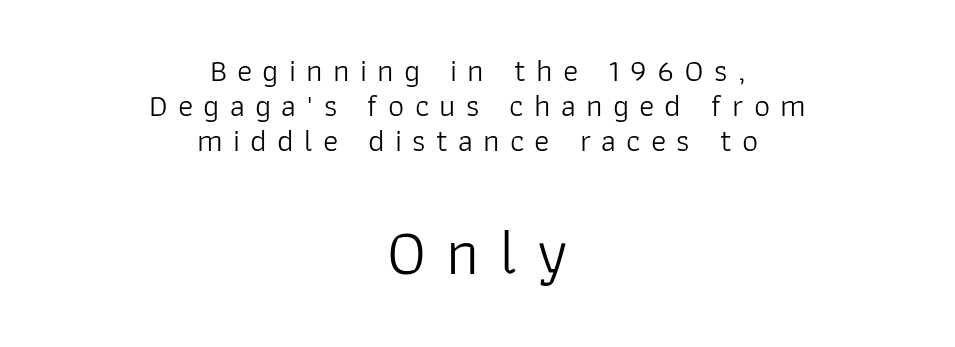
The image shows 64 px light sans-serif type, upright; set centered, tight line spacing (1.09x), unusually wide letter spacing (+0.32 em), not underlined; the second (bottom) block is 2.0x larger; low stroke contrast and a medium x-height.
